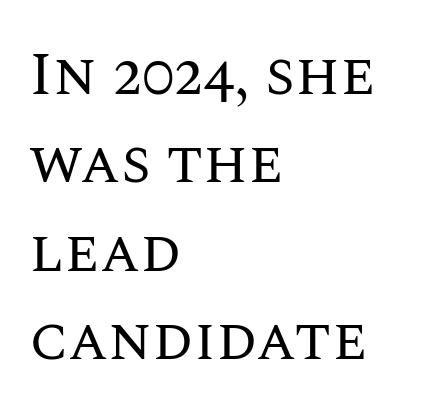
The image shows 61 px regular-weight type, upright; set left-aligned, normal line spacing (1.45x), normal letter spacing, not underlined; medium stroke contrast and a large x-height.
